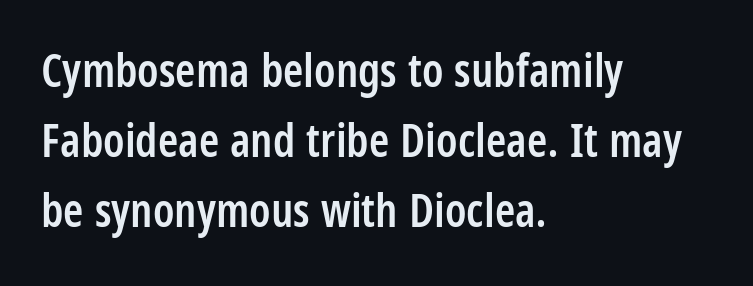
{"serif": "no", "italic": "no", "bold": "semi", "weight": "semibold", "width": "condensed", "stroke_contrast": "low", "x_height": "large", "monospaced": "no", "underline": "no", "align": "left", "line_spacing": "normal", "line_spacing_ratio": 1.52, "letter_spacing": "normal", "letter_spacing_em": 0.0, "glyph_px": 46}
